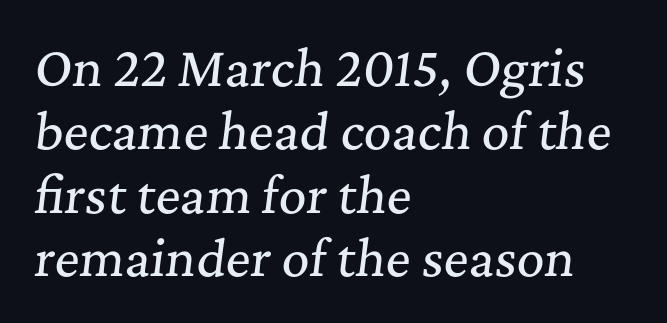
{"serif": "yes", "italic": "yes", "lean": "right", "slant_degrees": 7, "width": "normal", "stroke_contrast": "medium", "x_height": "medium", "monospaced": "no", "underline": "no", "align": "left", "line_spacing": "normal", "line_spacing_ratio": 1.32, "letter_spacing": "normal", "letter_spacing_em": 0.0, "glyph_px": 48}
